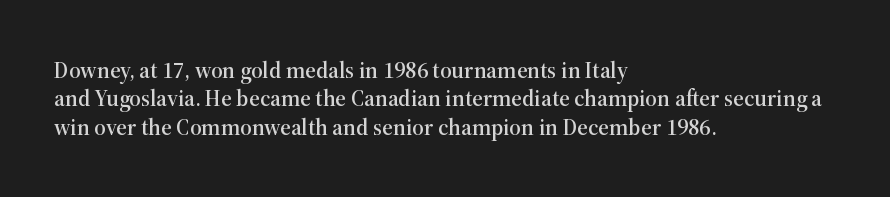
{"italic": "no", "underline": "no", "align": "left", "line_spacing_ratio": 1.23, "letter_spacing": "normal", "letter_spacing_em": 0.0, "glyph_px": 23}
